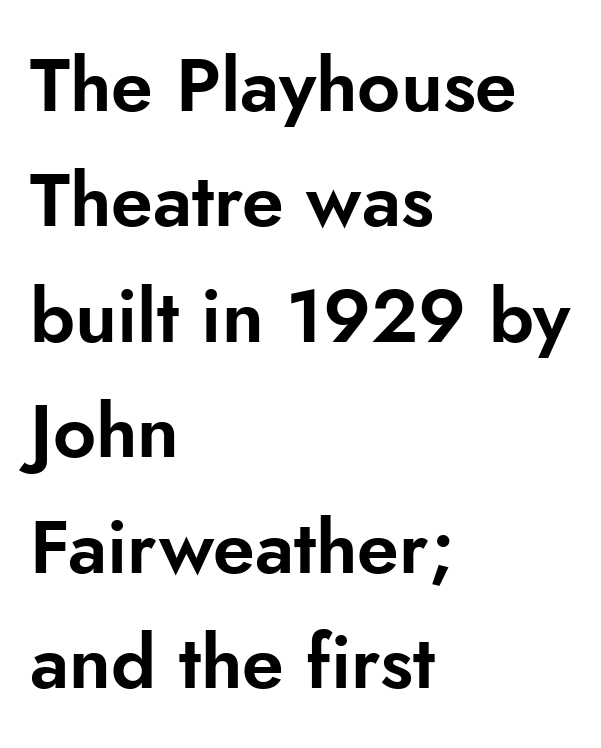
The image shows 75 px sans-serif type, upright; set left-aligned, normal line spacing (1.54x), normal letter spacing, not underlined; low stroke contrast and a small x-height.
